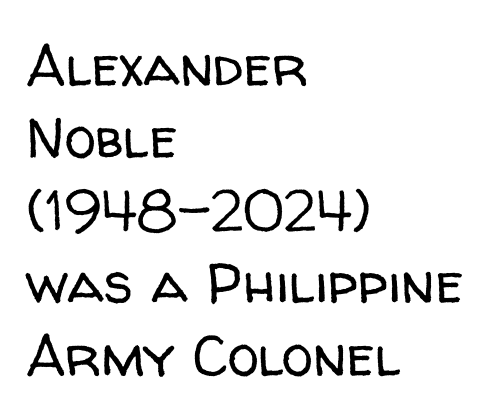
Q: Is the text bold? A: No.
Q: Is the text italic (slanted)? A: No, it is upright.
Q: Is the typeface a serif or a sans-serif typeface? A: Sans-serif.
Q: Is the text underlined? A: No.
Q: How is the paragraph aligned? A: Left-aligned.
Q: Is the spacing between letters normal or unusually wide? A: Normal.
Q: Is the spacing between lines tight, normal or loose? A: Normal.
Q: Width (condensed, normal, or wide)? A: Normal.
Q: Stroke contrast? A: Low.
Q: x-height? A: Medium.
Q: Monospaced? A: No.
